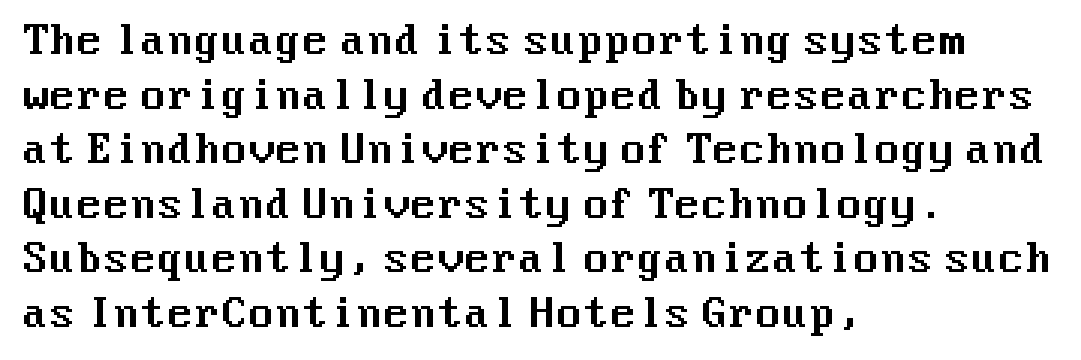
It's the straight-up-and-down kind of type. Does extra space separate the letters? No, they use regular spacing. Is the block centered? No — it sits flush against the left margin. The leading is moderate, giving the passage an even texture. A bare baseline throughout the passage.
